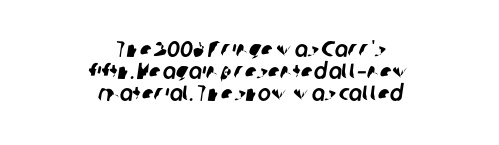
The passage is arranged like a title page — every line centered. Letters rest on an invisible, unmarked baseline. No extra tracking has been applied to these lines. Summary of vertical rhythm: compact, with narrow interline spacing.
